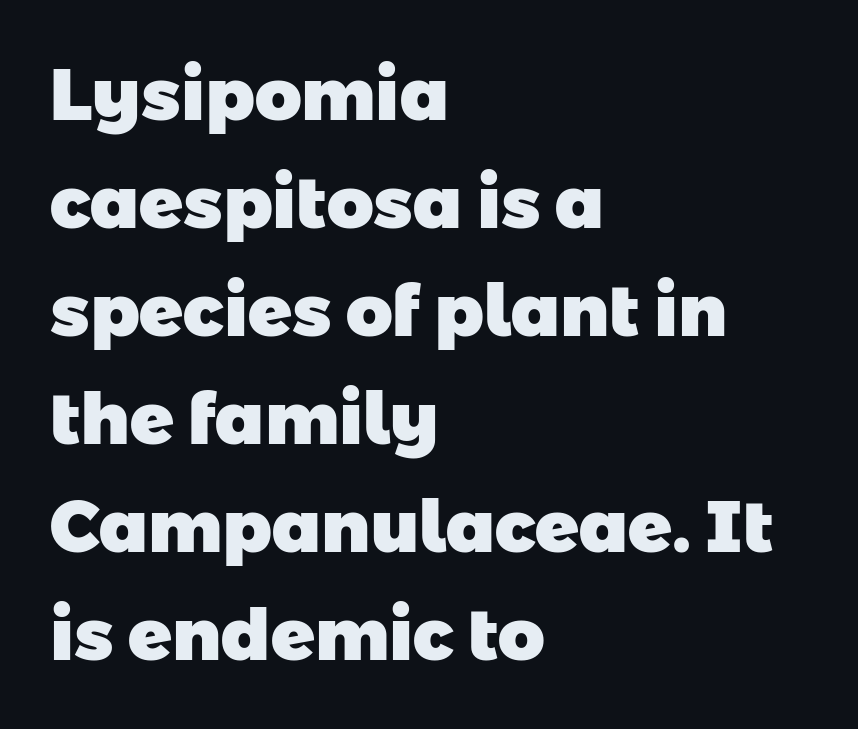
The image shows 72 px heavy sans-serif type; set left-aligned, normal line spacing (1.5x), normal letter spacing, not underlined; low stroke contrast and a medium x-height.
